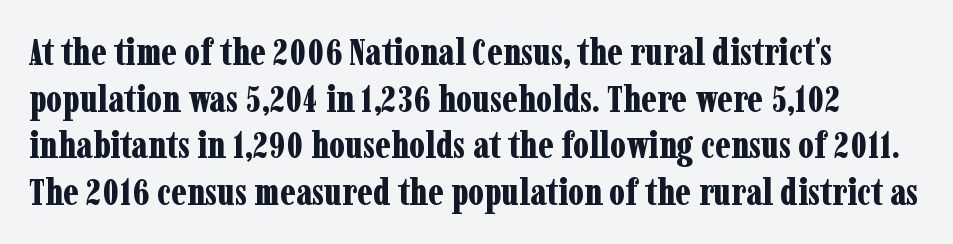
Q: Is the text bold? A: Yes.
Q: Is the text italic (slanted)? A: No, it is upright.
Q: Is the typeface a serif or a sans-serif typeface? A: Serif.
Q: Is the text underlined? A: No.
Q: How is the paragraph aligned? A: Left-aligned.
Q: Is the spacing between letters normal or unusually wide? A: Normal.
Q: Is the spacing between lines tight, normal or loose? A: Normal.
Q: Width (condensed, normal, or wide)? A: Condensed.
Q: Stroke contrast? A: Low.
Q: x-height? A: Medium.
Q: Monospaced? A: No.
